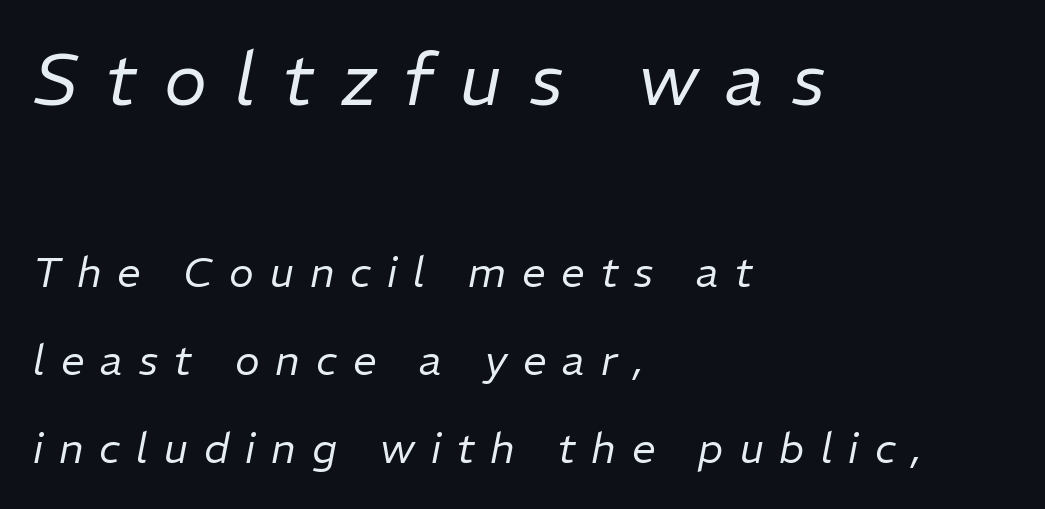
Q: Is the text bold? A: No.
Q: Is the text italic (slanted)? A: Yes, it leans right by about 11 degrees.
Q: Is the text underlined? A: No.
Q: How is the paragraph aligned? A: Left-aligned.
Q: Is the spacing between letters normal or unusually wide? A: Unusually wide.
Q: Is the spacing between lines tight, normal or loose? A: Loose.
Q: Which block of text is set in a larger size, the first (top) or the second (bottom)? A: The first (top) one.
Q: Width (condensed, normal, or wide)? A: Normal.
Q: Stroke contrast? A: Low.
Q: x-height? A: Medium.
Q: Monospaced? A: No.
